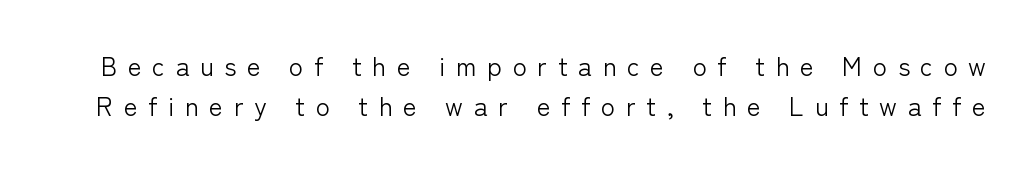
Q: Is the text bold? A: No.
Q: Is the text italic (slanted)? A: No, it is upright.
Q: Is the text underlined? A: No.
Q: Is the spacing between letters normal or unusually wide? A: Unusually wide.
Q: Is the spacing between lines tight, normal or loose? A: Normal.
